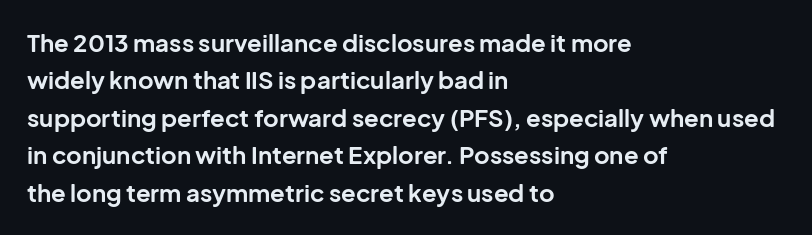
Q: Is the text bold? A: Yes.
Q: Is the text italic (slanted)? A: No, it is upright.
Q: Is the text underlined? A: No.
Q: How is the paragraph aligned? A: Left-aligned.
Q: Is the spacing between letters normal or unusually wide? A: Normal.
Q: Is the spacing between lines tight, normal or loose? A: Normal.
